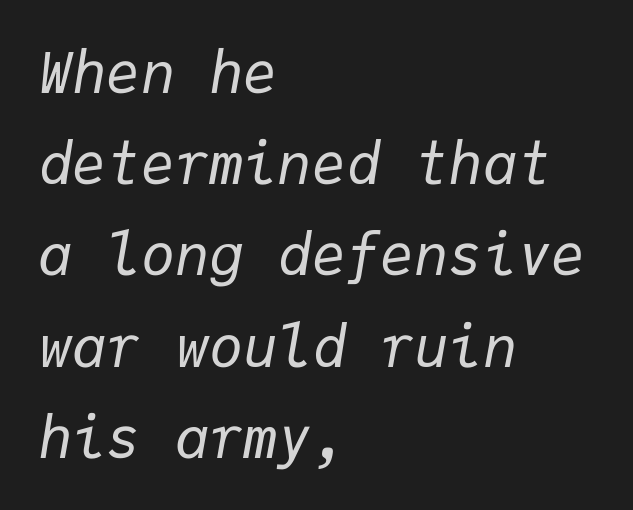
Normally led — the rows are evenly, conventionally spaced. Reading down the block, your eye returns to a fixed left position each line. Clear beneath every line of the passage. The face used here is rendered with its standard letterfit.
